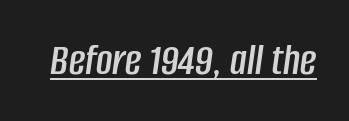
Q: Is the text italic (slanted)? A: Yes, it leans right by about 8 degrees.
Q: Is the text underlined? A: Yes.
Q: Is the spacing between letters normal or unusually wide? A: Normal.
Q: Width (condensed, normal, or wide)? A: Condensed.
Q: Stroke contrast? A: Low.
Q: x-height? A: Large.
Q: Monospaced? A: No.
